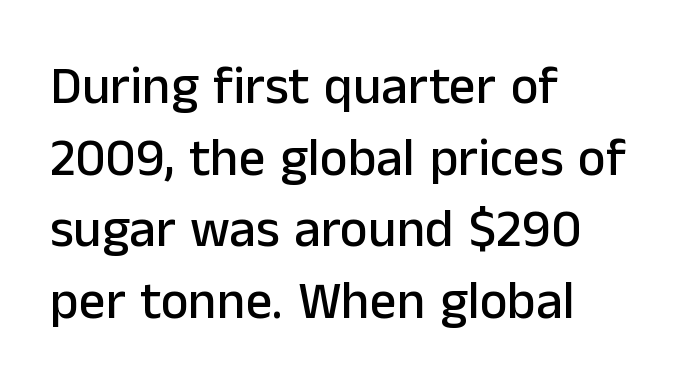
Q: Is the text italic (slanted)? A: No, it is upright.
Q: Is the typeface a serif or a sans-serif typeface? A: Sans-serif.
Q: Is the text underlined? A: No.
Q: How is the paragraph aligned? A: Left-aligned.
Q: Is the spacing between letters normal or unusually wide? A: Normal.
Q: Is the spacing between lines tight, normal or loose? A: Normal.
Q: Width (condensed, normal, or wide)? A: Normal.
Q: Stroke contrast? A: Low.
Q: x-height? A: Medium.
Q: Monospaced? A: No.
